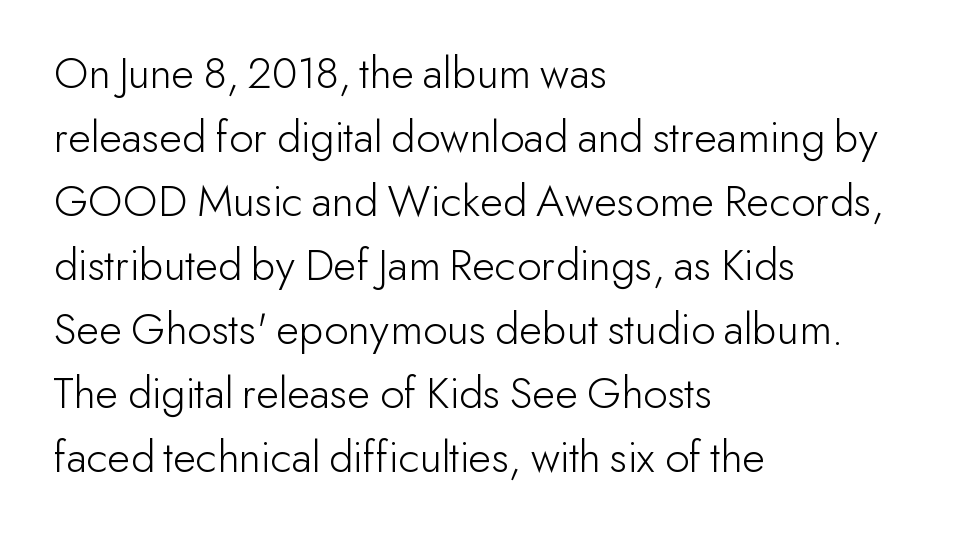
A typesetter would label this face a sans. In terms of letterspacing, this is plain default setting. The font's upright variant was chosen for this text. The rendering uses a moderate line-height, typical for paragraphs. This rendering features lettering with no underline. Spacing verdict: proportional, widths tailored to each character.
